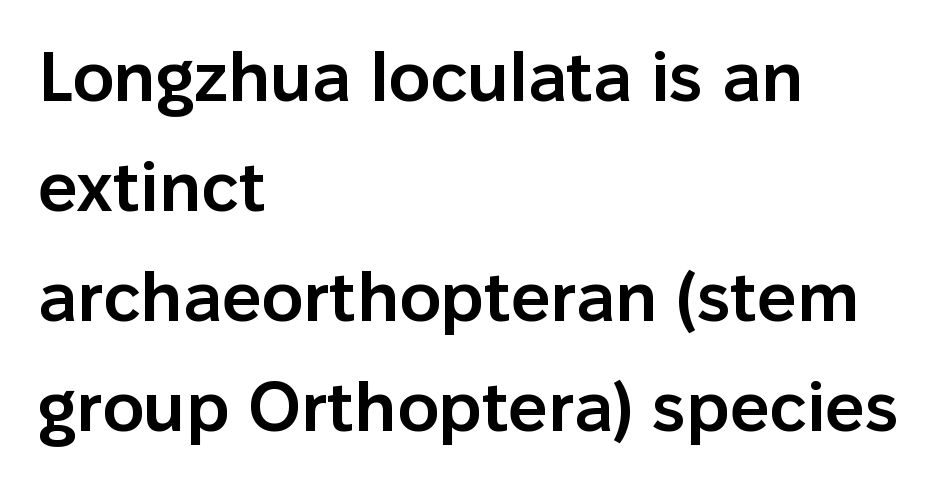
The image shows 70 px semibold sans-serif type, upright; set left-aligned, normal line spacing (1.57x), normal letter spacing, not underlined; low stroke contrast and a medium x-height.
